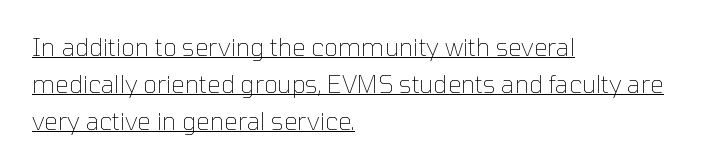
The image shows 24 px text type, upright; set left-aligned, normal line spacing (1.54x), normal letter spacing, underlined.
